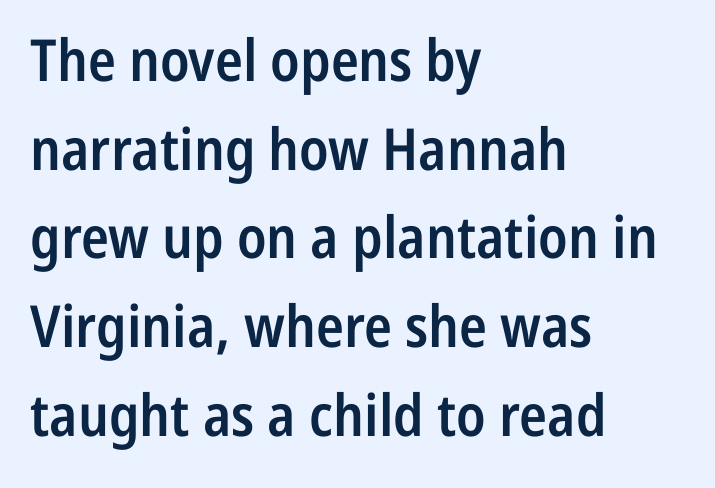
A student would call this left alignment; a typographer would say flush left, rag right. Stroke thickness is moderately raised; the sample reads as semibold. The glyphs are unaccompanied by any horizontal stroke below them. Honestly, the letter spacing is just normal — you wouldn't notice it. Quick note: not italic, upright.
